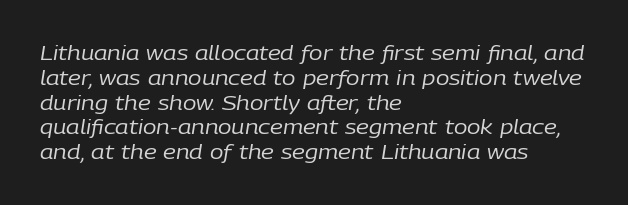
The image shows 20 px text type, italic (leaning right); set left-aligned, line spacing 1.24x, normal letter spacing, not underlined.
